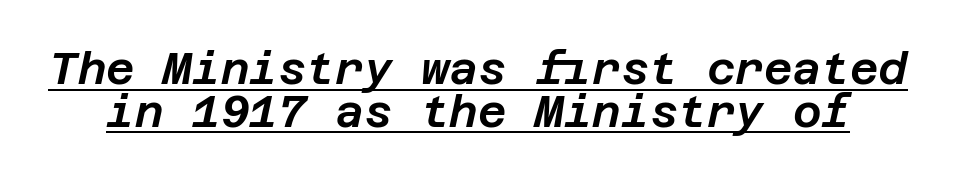
{"italic": "yes", "lean": "right", "slant_degrees": 12, "width": "normal", "stroke_contrast": "low", "x_height": "large", "underline": "yes", "line_spacing": "tight", "line_spacing_ratio": 0.97, "letter_spacing": "normal", "letter_spacing_em": 0.0, "glyph_px": 44}
